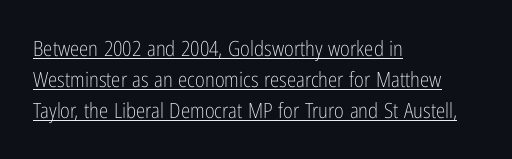
Decoration check: the copy is underlined. Counters stay open thanks to moderate or lighter strokes. The type sits square on the baseline with zero lean. Vertical spacing — default. Does the copy run flush right? No — it runs flush left. Tracking value appears to be zero — textbook default spacing.
